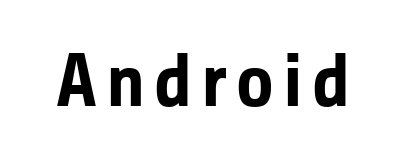
Q: Is the text bold? A: Yes.
Q: Is the text italic (slanted)? A: No, it is upright.
Q: Is the typeface a serif or a sans-serif typeface? A: Sans-serif.
Q: Is the text underlined? A: No.
Q: Width (condensed, normal, or wide)? A: Normal.
Q: Stroke contrast? A: Low.
Q: x-height? A: Medium.
Q: Monospaced? A: No.
